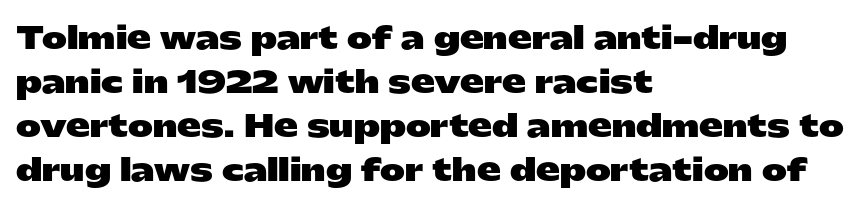
The rendering shows plain stroke endings on the letterforms — a sans-serif design. Typographic density is high because the face is bold. Do the characters align in a grid? No, the font is proportional. Plain, unruled lines of type.
